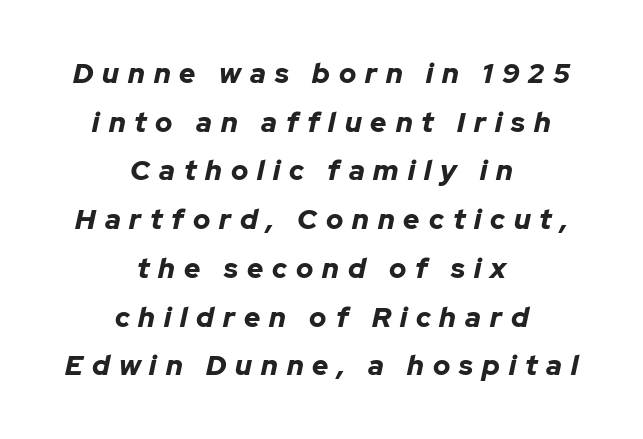
{"italic": "yes", "lean": "right", "slant_degrees": 12, "bold": "yes", "weight": "bold", "width": "normal", "stroke_contrast": "low", "x_height": "medium", "monospaced": "no", "underline": "no", "align": "center", "line_spacing_ratio": 1.74, "letter_spacing": "wide", "letter_spacing_em": 0.32, "glyph_px": 28}
